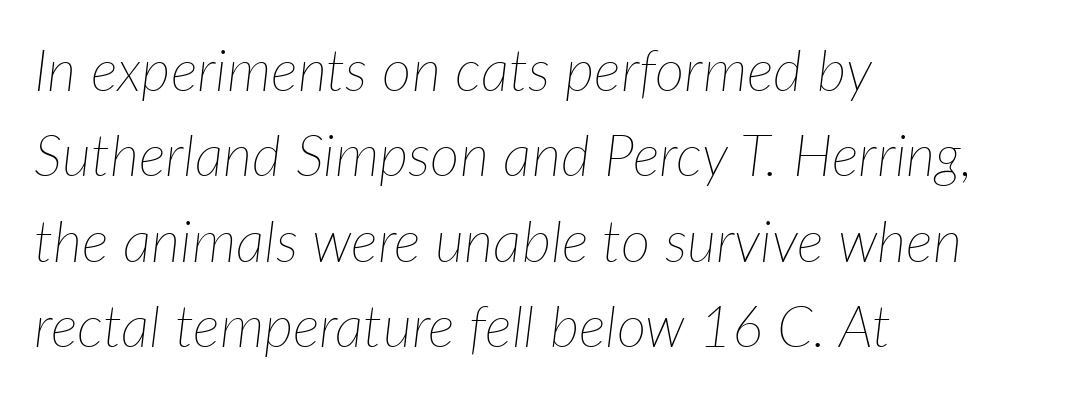
Q: Is the text bold? A: No.
Q: Is the text italic (slanted)? A: Yes, it leans right by about 7 degrees.
Q: Is the text underlined? A: No.
Q: How is the paragraph aligned? A: Left-aligned.
Q: Is the spacing between letters normal or unusually wide? A: Normal.
Q: Is the spacing between lines tight, normal or loose? A: Normal.
Q: Width (condensed, normal, or wide)? A: Normal.
Q: Stroke contrast? A: Low.
Q: x-height? A: Medium.
Q: Monospaced? A: No.
